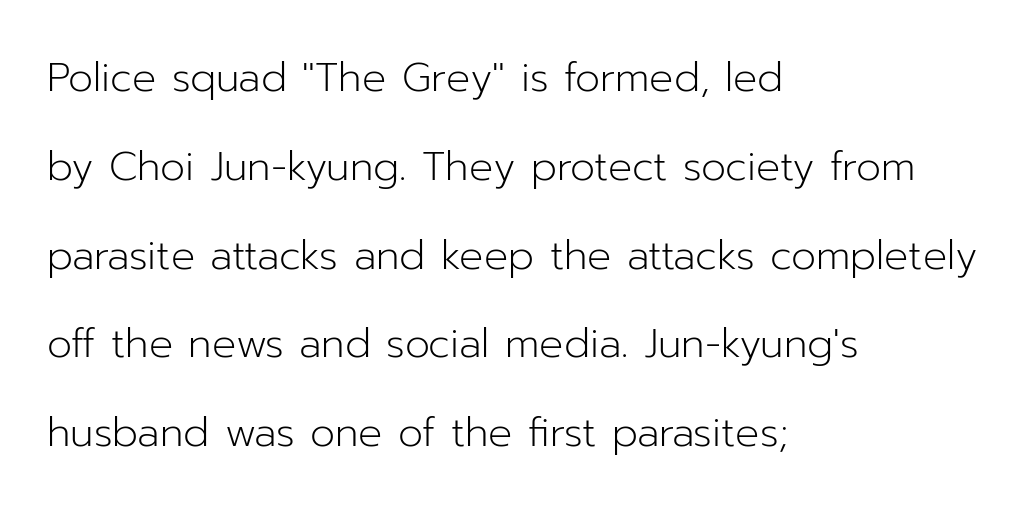
The image shows 40 px light sans-serif type, upright; set left-aligned, loose line spacing (2.22x), normal letter spacing, not underlined; low stroke contrast and a medium x-height.
